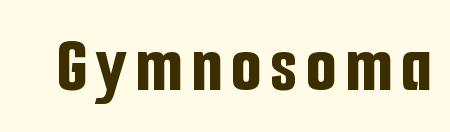
{"serif": "no", "italic": "no", "bold": "yes", "weight": "bold", "width": "condensed", "stroke_contrast": "low", "x_height": "medium", "monospaced": "no", "underline": "no", "glyph_px": 79}
